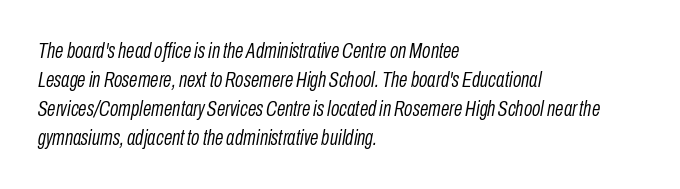
Clear beneath every line of the passage. You can tell it's italic because the verticals aren't actually vertical. Whoever set this chose a conventional vertical rhythm. The typeface has the unassuming heft of standard copy or less. Casual observation: everything's shoved over to the left. Glyph-to-glyph distance matches everyday printed text.
